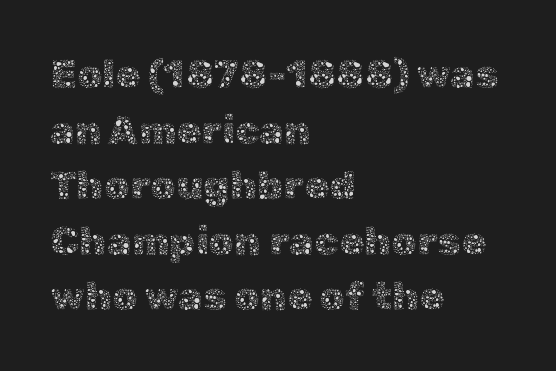
Q: Is the text bold? A: No.
Q: Is the text italic (slanted)? A: No, it is upright.
Q: Is the text underlined? A: No.
Q: How is the paragraph aligned? A: Left-aligned.
Q: Is the spacing between letters normal or unusually wide? A: Normal.
Q: Is the spacing between lines tight, normal or loose? A: Normal.
Q: Width (condensed, normal, or wide)? A: Normal.
Q: x-height? A: Medium.
Q: Monospaced? A: No.
